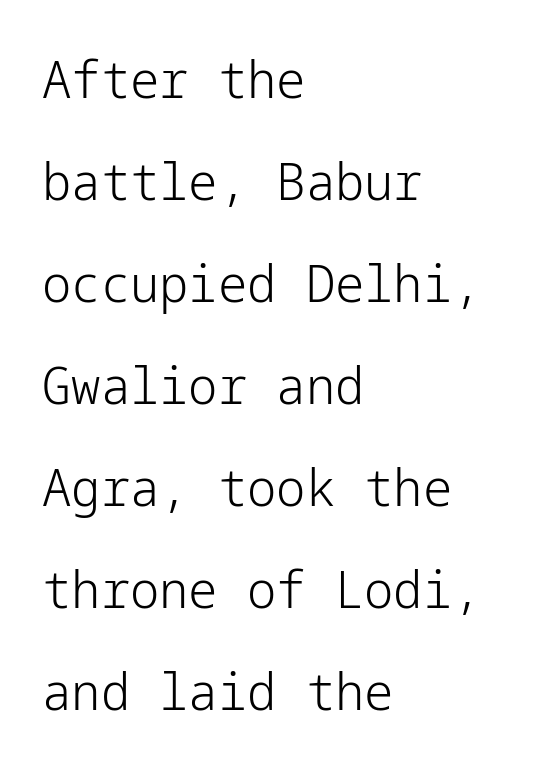
{"serif": "no", "italic": "no", "bold": "no", "weight": "light", "width": "normal", "stroke_contrast": "low", "x_height": "medium", "underline": "no", "align": "left", "line_spacing": "loose", "line_spacing_ratio": 1.96, "letter_spacing": "normal", "letter_spacing_em": 0.0, "glyph_px": 52}
